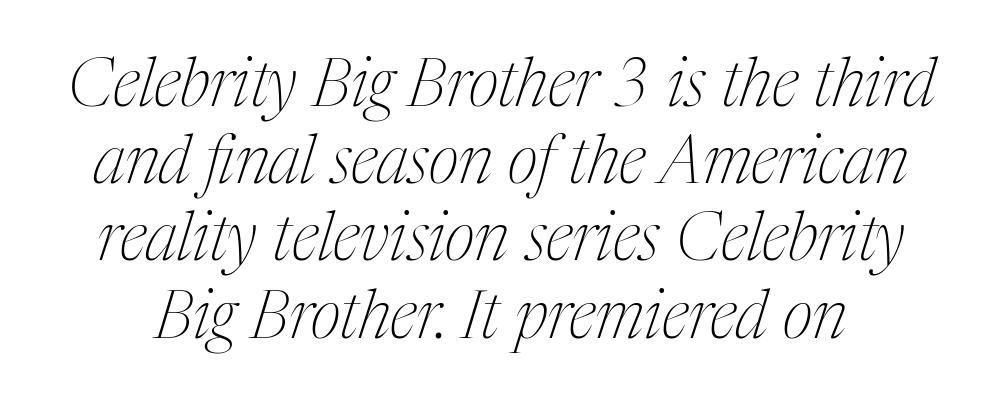
{"serif": "yes", "italic": "yes", "lean": "right", "slant_degrees": 17, "bold": "no", "weight": "thin", "width": "condensed", "stroke_contrast": "medium", "x_height": "medium", "monospaced": "no", "underline": "no", "line_spacing_ratio": 1.17, "letter_spacing": "normal", "letter_spacing_em": 0.0, "glyph_px": 66}
